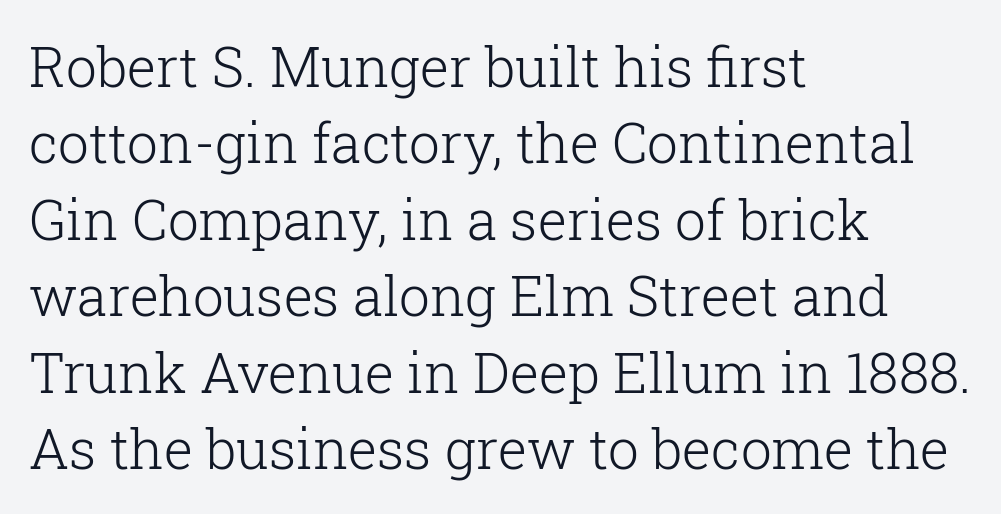
Q: Is the text bold? A: No.
Q: Is the text italic (slanted)? A: No, it is upright.
Q: Is the typeface a serif or a sans-serif typeface? A: Serif.
Q: Is the text underlined? A: No.
Q: How is the paragraph aligned? A: Left-aligned.
Q: Is the spacing between letters normal or unusually wide? A: Normal.
Q: Is the spacing between lines tight, normal or loose? A: Normal.
Q: Width (condensed, normal, or wide)? A: Normal.
Q: Stroke contrast? A: Low.
Q: x-height? A: Medium.
Q: Monospaced? A: No.
